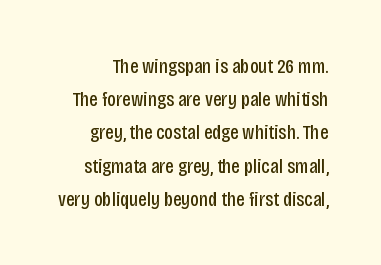
The image shows 21 px text type, upright; set normal line spacing (1.58x), normal letter spacing, not underlined.
